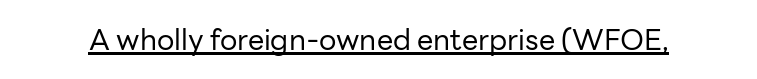
These characters rest on top of a visible drawn line. Ordinary non-slanted type is in use. Is this a heavy cut? Hardly; it is regular or lighter. Here the glyphs are tracked normally, forming tight word shapes.
